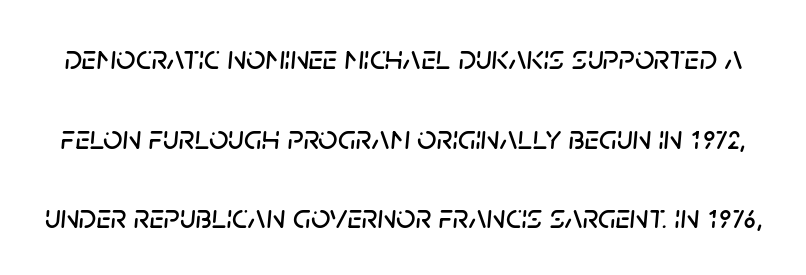
The image shows 34 px text type, italic (leaning right); set loose line spacing (2.34x), normal letter spacing, not underlined; low stroke contrast and a large x-height.
